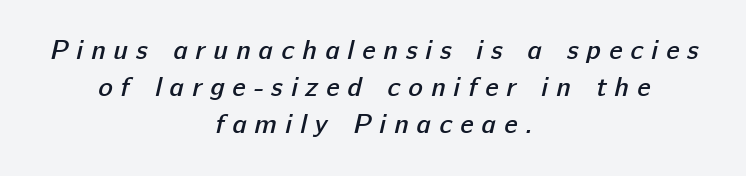
The image shows 27 px text type; set centered, normal line spacing (1.37x), unusually wide letter spacing (+0.3 em), not underlined.
